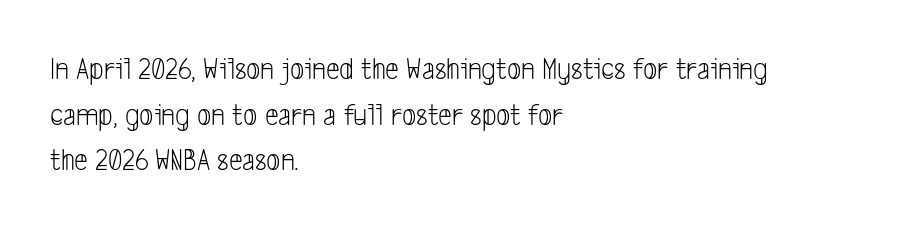
Q: Is the text bold? A: No.
Q: Is the typeface a serif or a sans-serif typeface? A: Sans-serif.
Q: Is the text underlined? A: No.
Q: How is the paragraph aligned? A: Left-aligned.
Q: Is the spacing between letters normal or unusually wide? A: Normal.
Q: Is the spacing between lines tight, normal or loose? A: Normal.
Q: Width (condensed, normal, or wide)? A: Condensed.
Q: Stroke contrast? A: Low.
Q: x-height? A: Medium.
Q: Monospaced? A: No.
